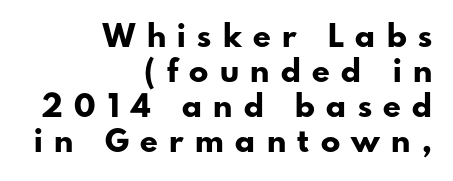
The image shows 32 px bold sans-serif type, upright; set right-aligned, tight line spacing (1.09x), unusually wide letter spacing (+0.36 em), not underlined; low stroke contrast and a small x-height.
